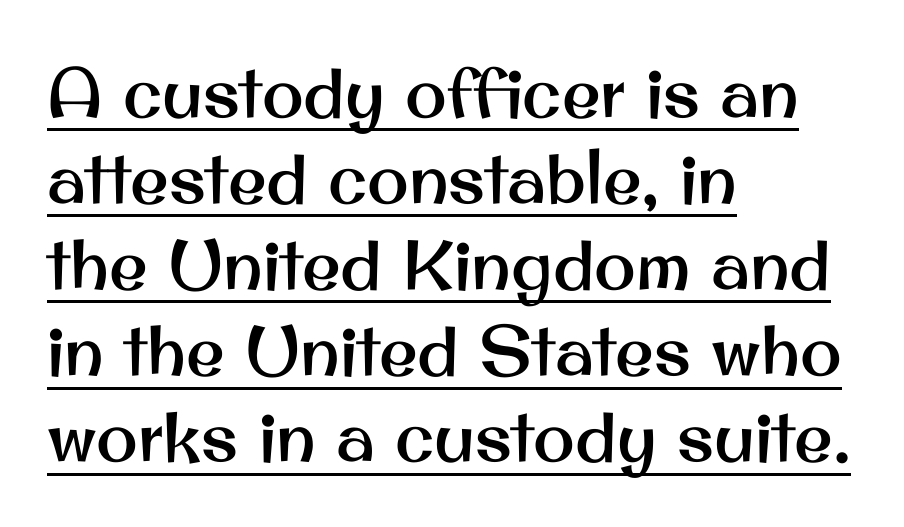
The image shows 70 px sans-serif type, upright; set left-aligned, line spacing 1.23x, normal letter spacing, underlined; medium stroke contrast and a small x-height.
